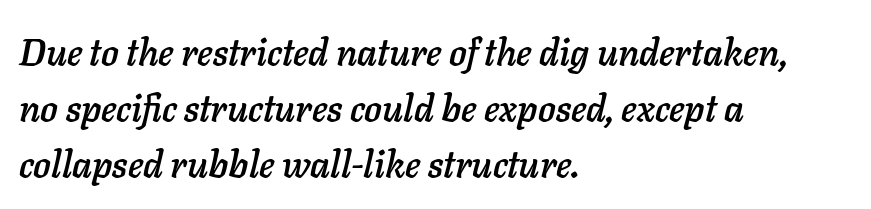
{"italic": "yes", "lean": "right", "slant_degrees": 11, "width": "normal", "stroke_contrast": "low", "x_height": "medium", "monospaced": "no", "underline": "no", "align": "left", "line_spacing": "normal", "line_spacing_ratio": 1.51, "letter_spacing": "normal", "letter_spacing_em": 0.0, "glyph_px": 37}
